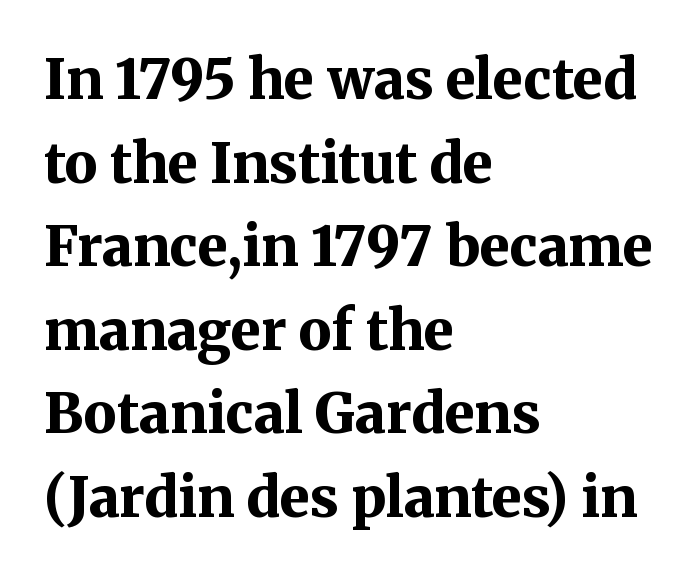
Q: Is the text bold? A: Yes.
Q: Is the text italic (slanted)? A: No, it is upright.
Q: Is the typeface a serif or a sans-serif typeface? A: Serif.
Q: Is the text underlined? A: No.
Q: How is the paragraph aligned? A: Left-aligned.
Q: Is the spacing between letters normal or unusually wide? A: Normal.
Q: Is the spacing between lines tight, normal or loose? A: Normal.
Q: Width (condensed, normal, or wide)? A: Normal.
Q: Stroke contrast? A: Medium.
Q: x-height? A: Medium.
Q: Monospaced? A: No.
